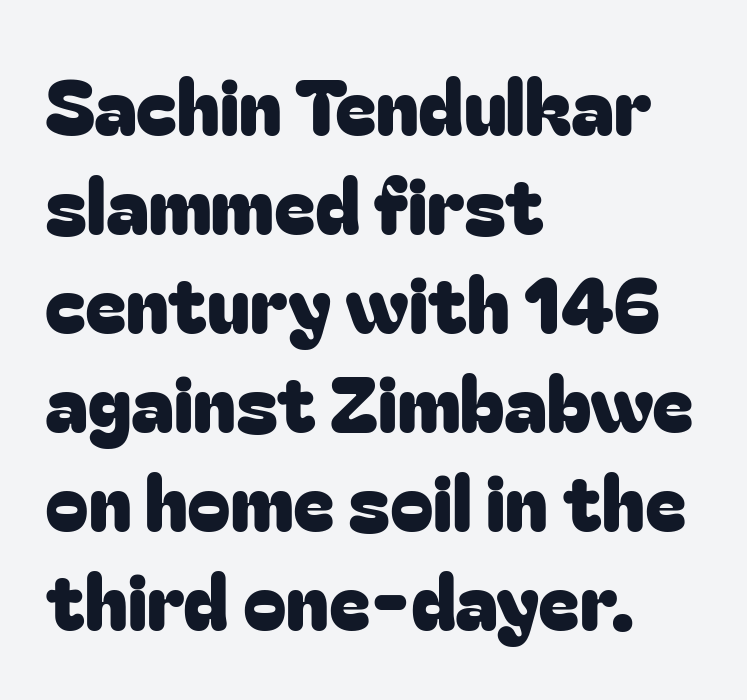
Interline gaps are of average width in this sample. Do the characters align in a grid? No, the font is proportional. How are the letters spaced? Ordinarily, with no added tracking. The specimen reads as upright at a glance. Is the block centered? No — it sits flush against the left margin. Typographically, this falls in the sans-serif category.
